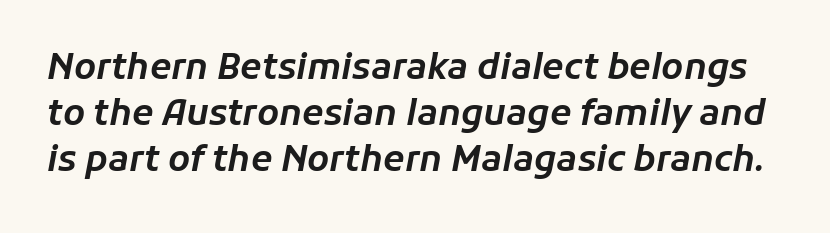
Is the letter spacing exaggerated? No — it looks like the ordinary default. Has an underline been added? It has not. The letters advance in unequal steps, a hallmark of proportional type. A typesetter would mark this as italic. This block has exactly the height ordinary leading produces.
